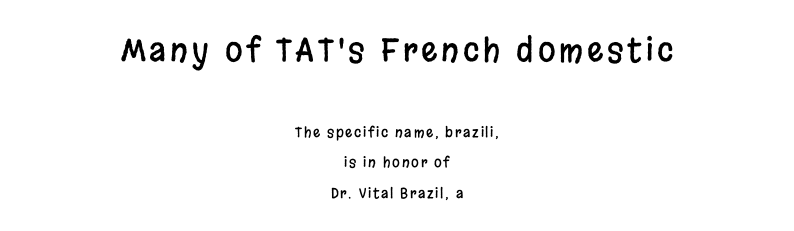
The image shows 32 px condensed sans-serif type, upright; set centered, loose line spacing (2.15x), not underlined; the first (top) block is 2.29x larger; low stroke contrast and a large x-height.
